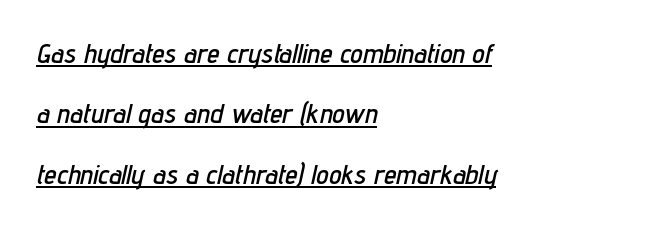
The text block is weighted toward the left margin, trailing off unevenly rightward. The face used here is proportionally spaced, like ordinary book or web type. Italic: yes, the glyphs are oblique. Nobody touched the tracking dial on this one.
